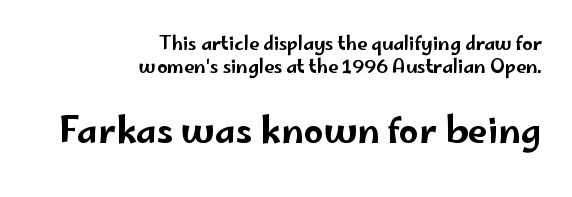
Compare the two chunks: the lower has the greater cap height. Which margin do the lines hug? The right one — the left edge is uneven. The type is set solid horizontally, with unmodified tracking. Designer's note — italics off, roman on. Proportional: the letters do not fall into vertical columns. Descenders hang freely into open space.
